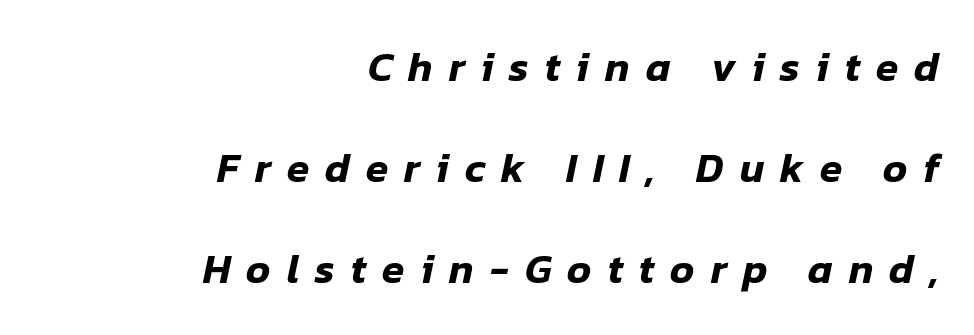
Honestly, there is no underline to notice here at all. Note the varied advance widths — an 'i' is clearly narrower than an 'm'. Does the leading feel generous? Absolutely, it's lavish. Looking at the ascenders, they clearly lean. This rendering widens character spacing well past its baseline value. Casual observation: everything's shoved over to the right.
